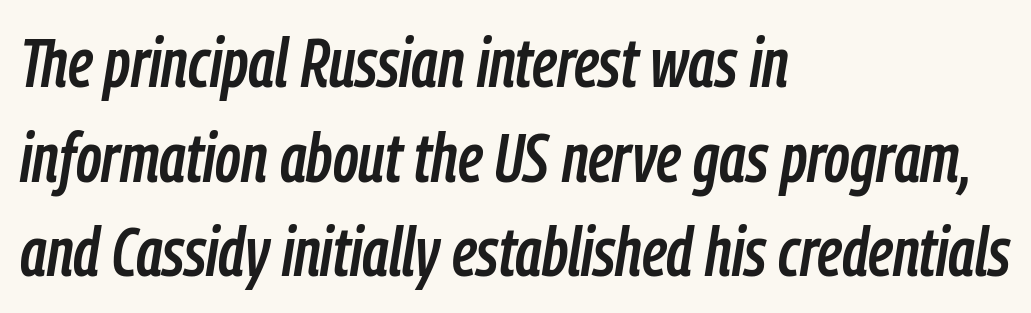
How would I describe the line gaps? Plain and ordinary. Is the block centered? No — it sits flush against the left margin. Italic? Definitely — the glyphs are oblique. In terms of letterspacing, this is plain default setting. Proportional: the letters do not fall into vertical columns.
